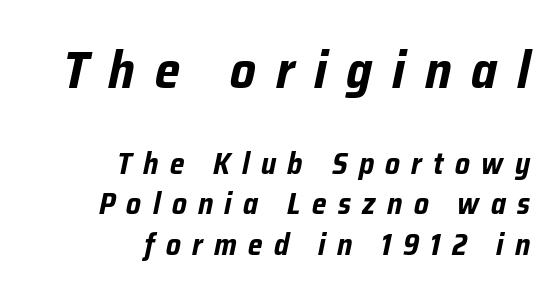
{"italic": "yes", "lean": "right", "slant_degrees": 12, "bold": "yes", "weight": "bold", "width": "condensed", "stroke_contrast": "low", "x_height": "medium", "monospaced": "no", "underline": "no", "align": "right", "line_spacing": "normal", "line_spacing_ratio": 1.34, "letter_spacing": "wide", "letter_spacing_em": 0.38, "larger_block": "first", "size_ratio": 1.73, "glyph_px": 52}
